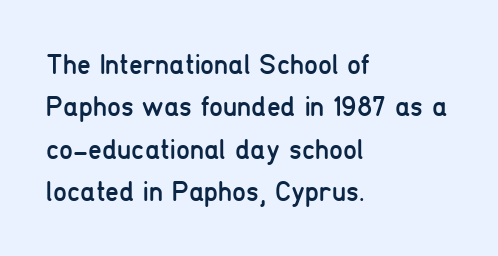
{"serif": "no", "italic": "no", "bold": "no", "weight": "regular", "width": "condensed", "stroke_contrast": "low", "x_height": "medium", "monospaced": "no", "underline": "no", "align": "left", "line_spacing": "normal", "line_spacing_ratio": 1.51, "letter_spacing": "normal", "letter_spacing_em": 0.0, "glyph_px": 28}
